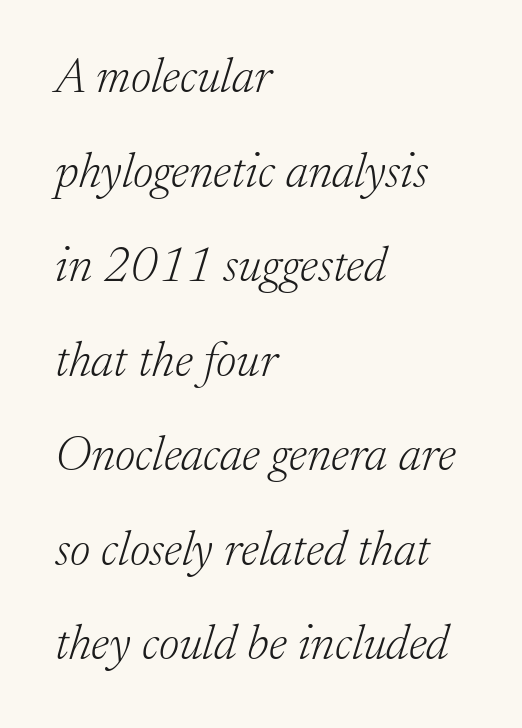
{"serif": "yes", "italic": "yes", "lean": "right", "slant_degrees": 17, "bold": "no", "weight": "light", "width": "normal", "stroke_contrast": "low", "x_height": "medium", "monospaced": "no", "underline": "no", "align": "left", "line_spacing": "loose", "line_spacing_ratio": 1.93, "letter_spacing": "normal", "letter_spacing_em": 0.0, "glyph_px": 49}
